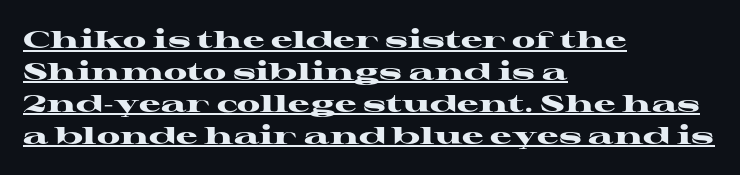
Q: Is the text bold? A: Yes.
Q: Is the text italic (slanted)? A: No, it is upright.
Q: Is the text underlined? A: Yes.
Q: How is the paragraph aligned? A: Left-aligned.
Q: Is the spacing between letters normal or unusually wide? A: Normal.
Q: Is the spacing between lines tight, normal or loose? A: Normal.
